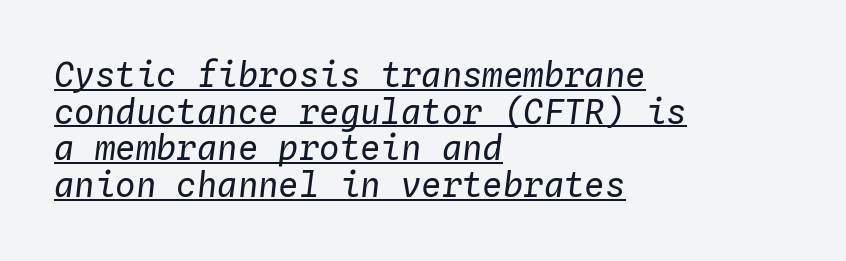
Q: Is the text bold? A: No.
Q: Is the text italic (slanted)? A: Yes, it leans right by about 4 degrees.
Q: Is the text underlined? A: Yes.
Q: How is the paragraph aligned? A: Left-aligned.
Q: Is the spacing between letters normal or unusually wide? A: Normal.
Q: Is the spacing between lines tight, normal or loose? A: Tight.
Q: Width (condensed, normal, or wide)? A: Normal.
Q: Stroke contrast? A: Low.
Q: x-height? A: Medium.
Q: Monospaced? A: Yes.
